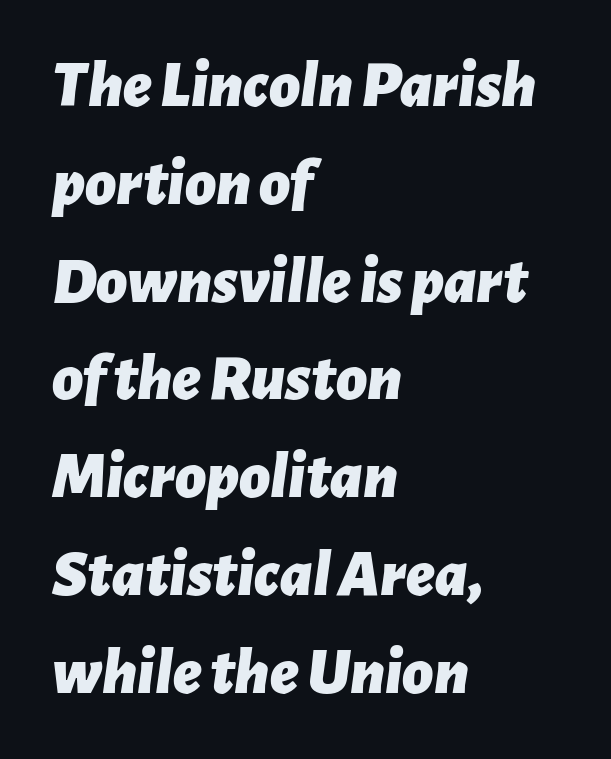
The image shows 67 px bold type, italic (leaning right); set left-aligned, normal line spacing (1.46x), normal letter spacing, not underlined; low stroke contrast and a medium x-height.
